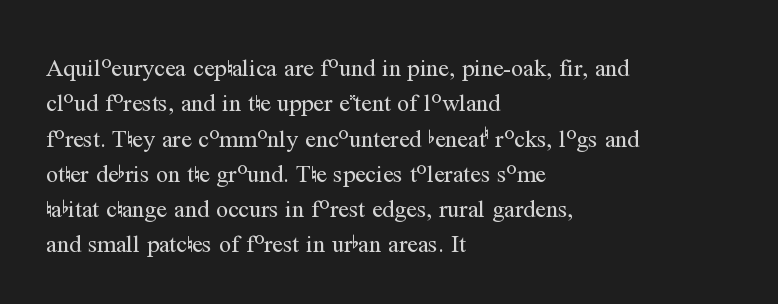
{"italic": "no", "bold": "no", "underline": "no", "align": "left", "line_spacing": "normal", "line_spacing_ratio": 1.47, "letter_spacing": "normal", "letter_spacing_em": 0.0, "glyph_px": 24}
